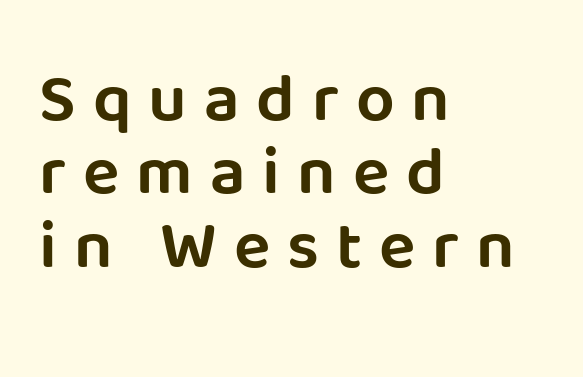
Q: Is the text italic (slanted)? A: No, it is upright.
Q: Is the typeface a serif or a sans-serif typeface? A: Sans-serif.
Q: Is the text underlined? A: No.
Q: How is the paragraph aligned? A: Left-aligned.
Q: Is the spacing between letters normal or unusually wide? A: Unusually wide.
Q: Is the spacing between lines tight, normal or loose? A: Tight.
Q: Width (condensed, normal, or wide)? A: Normal.
Q: Stroke contrast? A: Low.
Q: x-height? A: Large.
Q: Monospaced? A: No.
